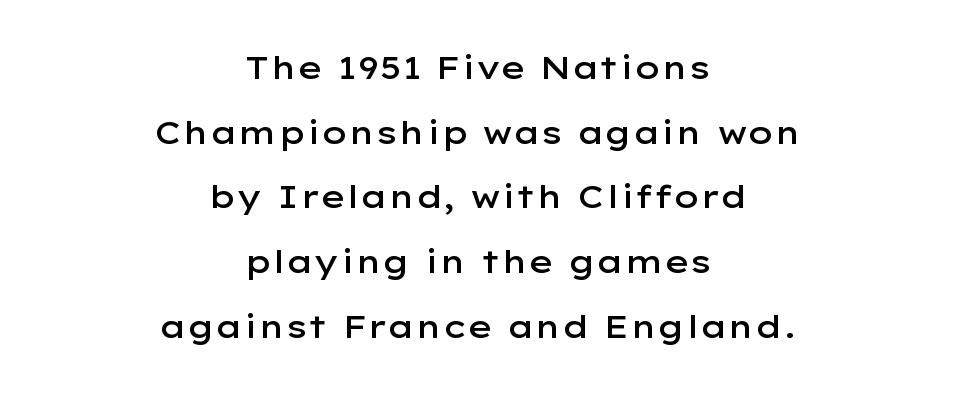
Q: Is the text bold? A: Semi-bold.
Q: Is the text italic (slanted)? A: No, it is upright.
Q: Is the typeface a serif or a sans-serif typeface? A: Sans-serif.
Q: Is the text underlined? A: No.
Q: How is the paragraph aligned? A: Centered.
Q: Is the spacing between letters normal or unusually wide? A: Normal.
Q: Is the spacing between lines tight, normal or loose? A: Loose.
Q: Width (condensed, normal, or wide)? A: Wide.
Q: Stroke contrast? A: Low.
Q: x-height? A: Medium.
Q: Monospaced? A: No.
